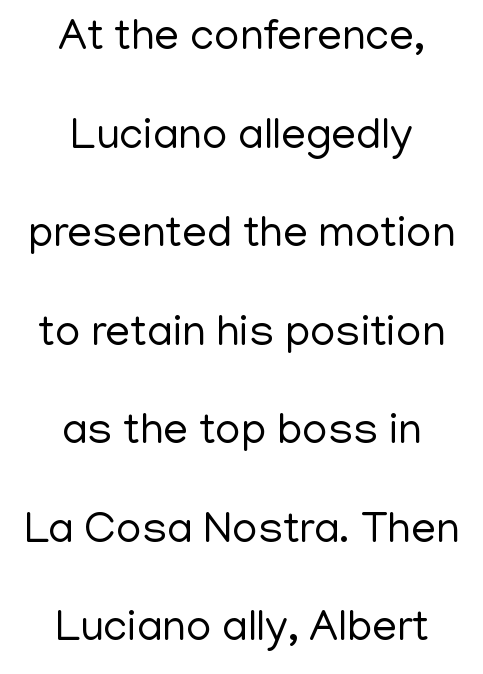
{"serif": "no", "italic": "no", "bold": "no", "weight": "regular", "width": "normal", "stroke_contrast": "low", "x_height": "medium", "monospaced": "no", "underline": "no", "align": "center", "line_spacing": "loose", "line_spacing_ratio": 2.24, "letter_spacing": "normal", "letter_spacing_em": 0.0, "glyph_px": 44}
